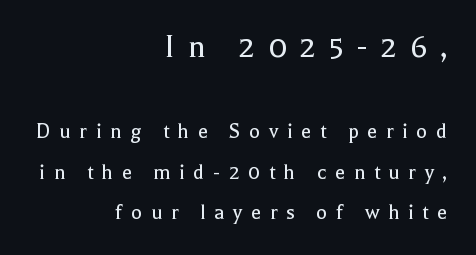
This rendering uses right alignment, leaving the left contour irregular. The passage shown is not underscored anywhere. Typesetter's note — upper block bumped up in size, lower block left smaller. In terms of posture, this sample is upright. The rendering shows small feet on the letterforms — a serif design.
